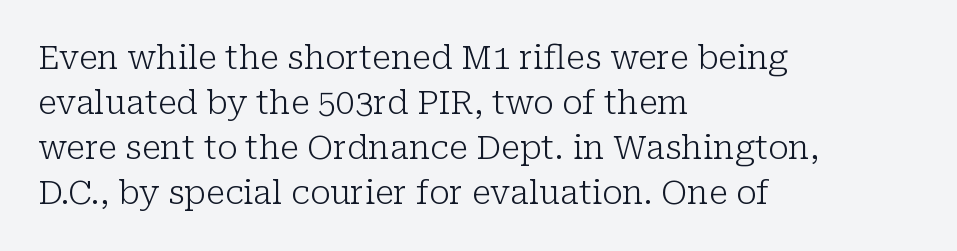
Observe the serifs anchoring each vertical stroke in this sample. Nothing heavy about these letters — not bold at all. Left-aligned paragraph, ragged on the right. The lines sit at an ordinary, default distance from one another. Unmarked baselines from the first word to the last.
